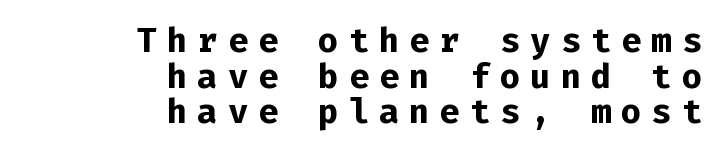
{"serif": "no", "italic": "no", "bold": "yes", "weight": "bold", "width": "normal", "stroke_contrast": "low", "x_height": "medium", "monospaced": "yes", "underline": "no", "align": "right", "line_spacing": "tight", "line_spacing_ratio": 1.05, "letter_spacing": "wide", "letter_spacing_em": 0.29, "glyph_px": 34}
